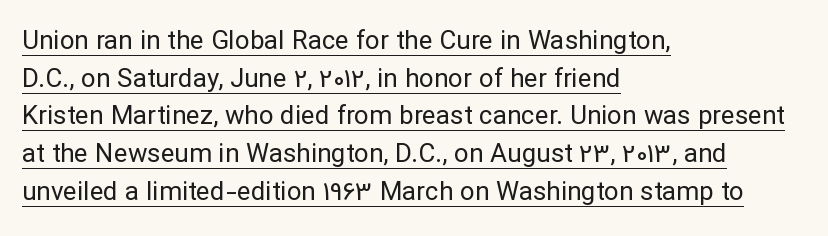
{"italic": "no", "bold": "no", "underline": "yes", "align": "left", "line_spacing": "normal", "line_spacing_ratio": 1.45, "letter_spacing": "normal", "letter_spacing_em": 0.0, "glyph_px": 26}
